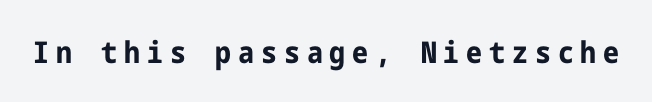
The characters display no serif detailing; their extremities are plain. Each glyph is drawn with heavy, bold strokes. The gap between lines stays unmarked. Every character sits straight up, as roman type does. The tracking reads as deliberately expanded to a designer's eye.
